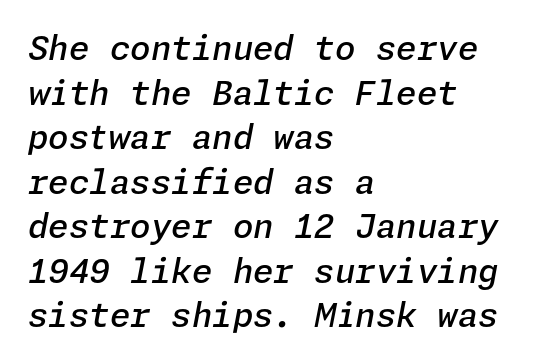
{"italic": "yes", "lean": "right", "slant_degrees": 11, "bold": "semi", "weight": "semibold", "width": "normal", "stroke_contrast": "low", "x_height": "medium", "underline": "no", "align": "left", "line_spacing": "normal", "line_spacing_ratio": 1.35, "letter_spacing": "normal", "letter_spacing_em": 0.0, "glyph_px": 33}
